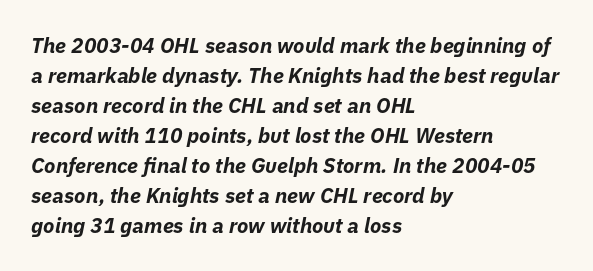
Reading down the block, your eye returns to a fixed left position each line. If you drew a line through each stem, it would be angled. Honestly, the letter spacing is just normal — you wouldn't notice it. What's the leading like? Ordinary, nothing unusual. The foot of each line stays bare and open.
